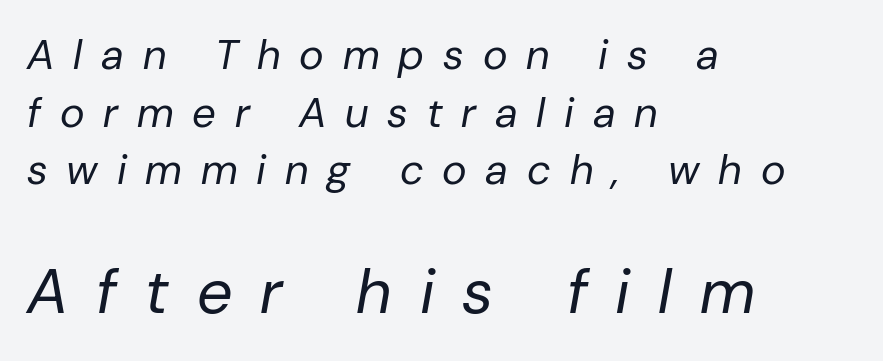
Q: Is the text bold? A: No.
Q: Is the text italic (slanted)? A: Yes, it leans right by about 10 degrees.
Q: Is the text underlined? A: No.
Q: How is the paragraph aligned? A: Left-aligned.
Q: Is the spacing between letters normal or unusually wide? A: Unusually wide.
Q: Is the spacing between lines tight, normal or loose? A: Normal.
Q: Which block of text is set in a larger size, the first (top) or the second (bottom)? A: The second (bottom) one.
Q: Width (condensed, normal, or wide)? A: Normal.
Q: Stroke contrast? A: Low.
Q: x-height? A: Medium.
Q: Monospaced? A: No.
